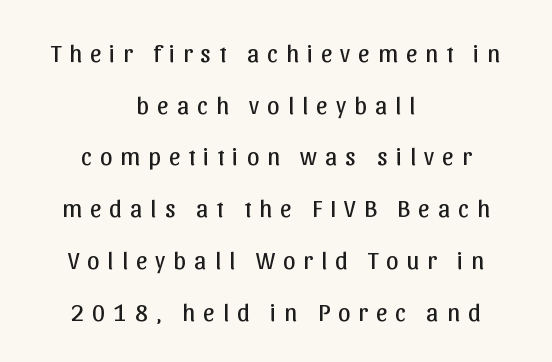
The image shows 25 px text type, upright; set centered, loose line spacing (2.07x), unusually wide letter spacing (+0.32 em), not underlined.
